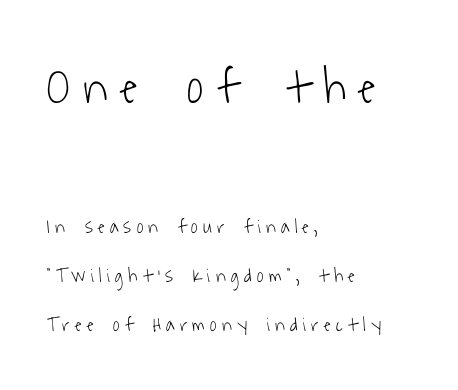
The strokes carry an ordinary text weight at most. Horizontal bands of white between lines are thick stripes. Is the lower block the larger one? No — the upper block carries the bigger type. Has an underline been added? It has not. This sample uses a sans-serif face.
